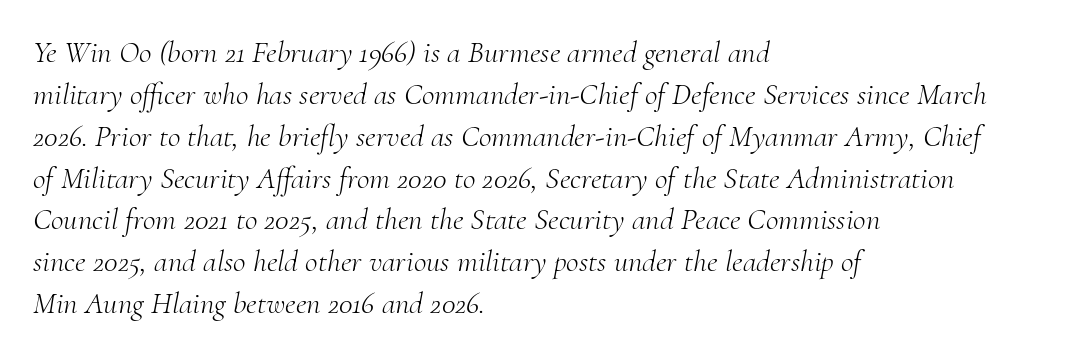
Q: Is the text bold? A: No.
Q: Is the text italic (slanted)? A: Yes, it leans right by about 10 degrees.
Q: Is the typeface a serif or a sans-serif typeface? A: Serif.
Q: Is the text underlined? A: No.
Q: How is the paragraph aligned? A: Left-aligned.
Q: Is the spacing between letters normal or unusually wide? A: Normal.
Q: Is the spacing between lines tight, normal or loose? A: Normal.
Q: Width (condensed, normal, or wide)? A: Normal.
Q: Stroke contrast? A: Medium.
Q: x-height? A: Small.
Q: Monospaced? A: No.
